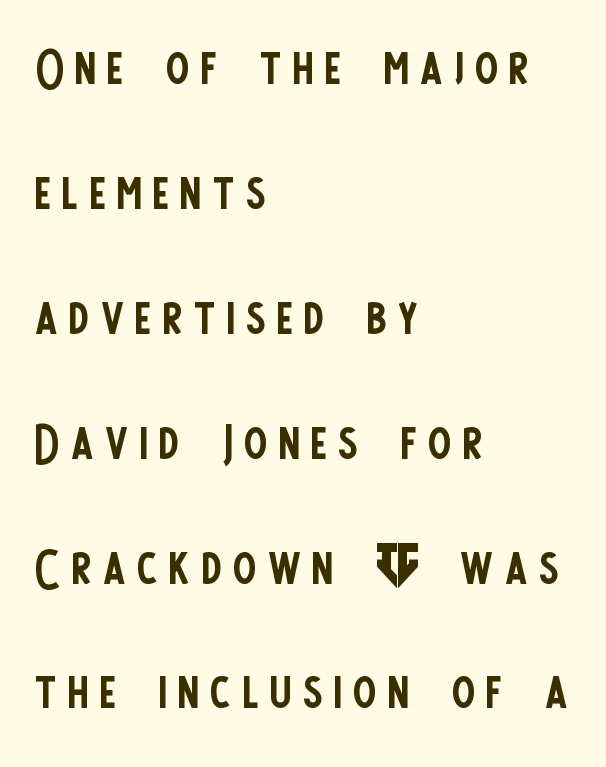
The image shows 69 px regular-weight, condensed sans-serif type, upright; set left-aligned, line spacing 1.81x, not underlined; low stroke contrast and a large x-height.
